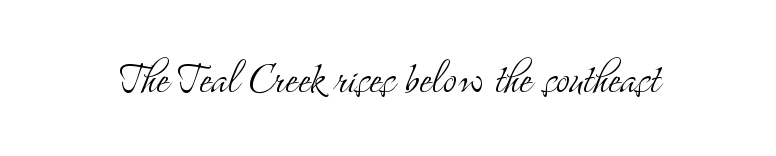
The image shows 53 px light, condensed serif type; set normal letter spacing, not underlined; medium stroke contrast and a small x-height.
